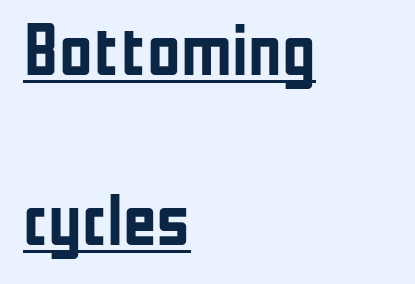
{"serif": "no", "italic": "no", "bold": "yes", "weight": "semibold", "width": "condensed", "stroke_contrast": "low", "x_height": "medium", "monospaced": "no", "underline": "yes", "align": "left", "line_spacing": "loose", "line_spacing_ratio": 2.33, "letter_spacing": "normal", "letter_spacing_em": 0.0, "glyph_px": 73}
